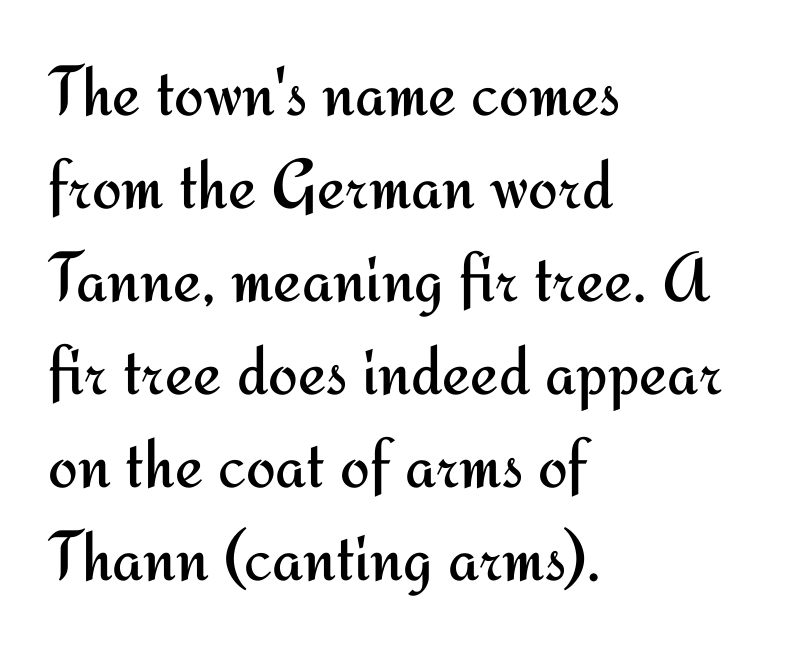
{"serif": "no", "italic": "no", "bold": "no", "weight": "regular", "width": "normal", "stroke_contrast": "medium", "x_height": "small", "monospaced": "no", "underline": "no", "align": "left", "line_spacing": "normal", "line_spacing_ratio": 1.31, "letter_spacing": "normal", "letter_spacing_em": 0.0, "glyph_px": 71}
